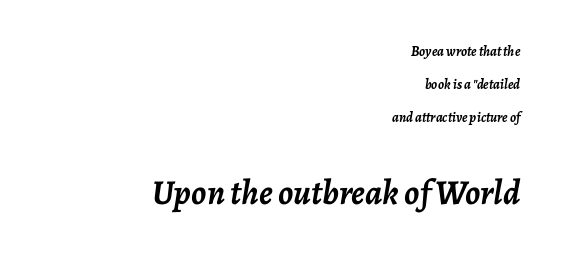
Q: Is the text bold? A: Yes.
Q: Is the text italic (slanted)? A: Yes, it leans right by about 7 degrees.
Q: Is the text underlined? A: No.
Q: How is the paragraph aligned? A: Right-aligned.
Q: Is the spacing between letters normal or unusually wide? A: Normal.
Q: Is the spacing between lines tight, normal or loose? A: Loose.
Q: Which block of text is set in a larger size, the first (top) or the second (bottom)? A: The second (bottom) one.
Q: Width (condensed, normal, or wide)? A: Normal.
Q: Stroke contrast? A: Low.
Q: x-height? A: Medium.
Q: Monospaced? A: No.
